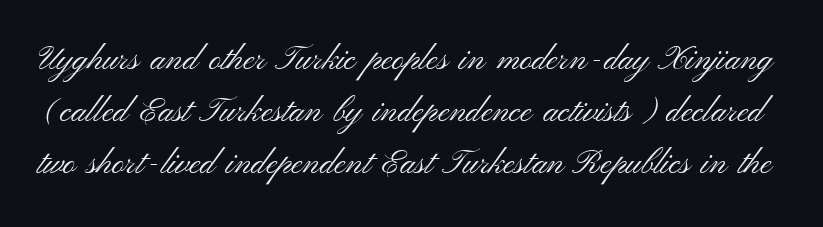
{"serif": "no", "bold": "no", "weight": "light", "width": "wide", "stroke_contrast": "medium", "x_height": "small", "monospaced": "no", "underline": "no", "line_spacing": "normal", "line_spacing_ratio": 1.53, "letter_spacing": "normal", "letter_spacing_em": 0.0, "glyph_px": 34}
